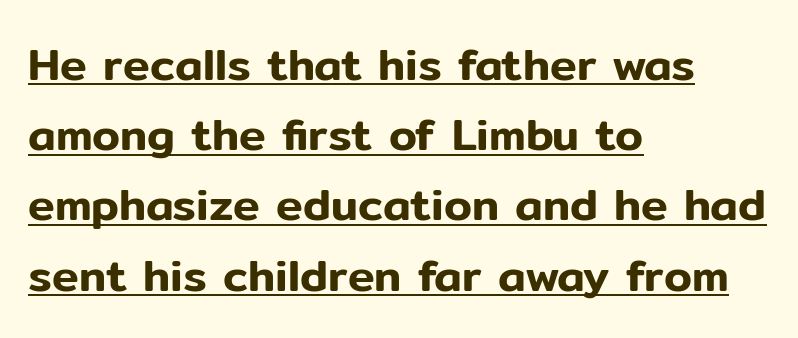
The image shows 45 px sans-serif type, upright; set left-aligned, normal line spacing (1.56x), normal letter spacing, underlined; low stroke contrast and a medium x-height.
